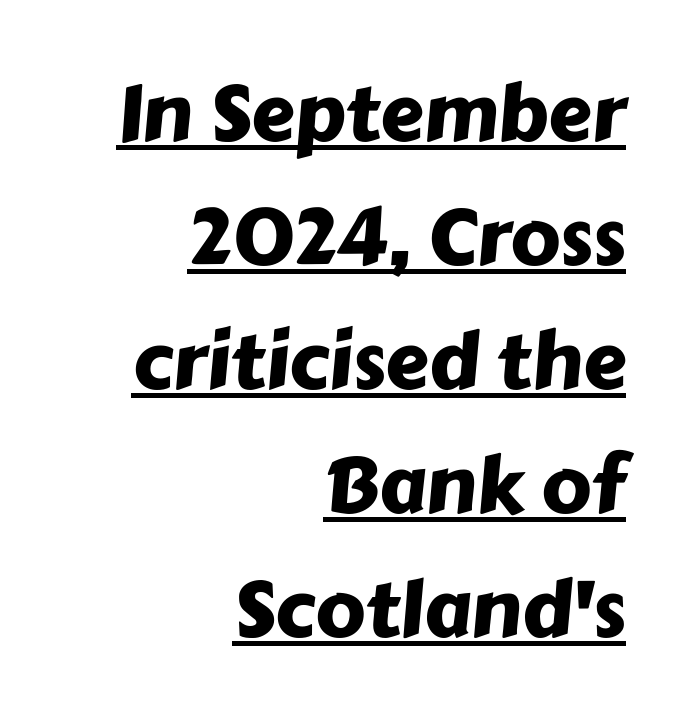
The image shows 78 px sans-serif type; set right-aligned, normal line spacing (1.59x), normal letter spacing, underlined; low stroke contrast and a medium x-height.
